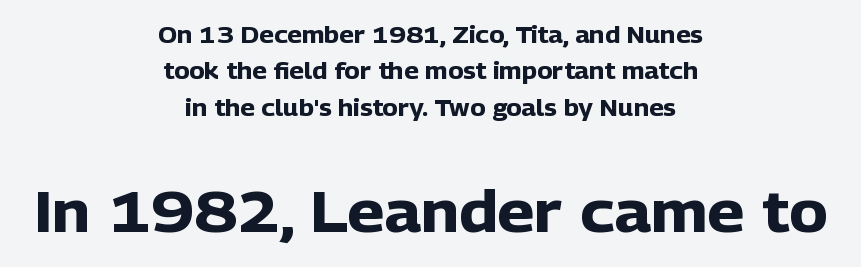
{"serif": "no", "italic": "no", "bold": "yes", "weight": "heavy", "width": "normal", "stroke_contrast": "low", "x_height": "medium", "monospaced": "no", "underline": "no", "align": "center", "line_spacing": "normal", "line_spacing_ratio": 1.58, "letter_spacing": "normal", "letter_spacing_em": 0.0, "larger_block": "second", "size_ratio": 2.52, "glyph_px": 58}
